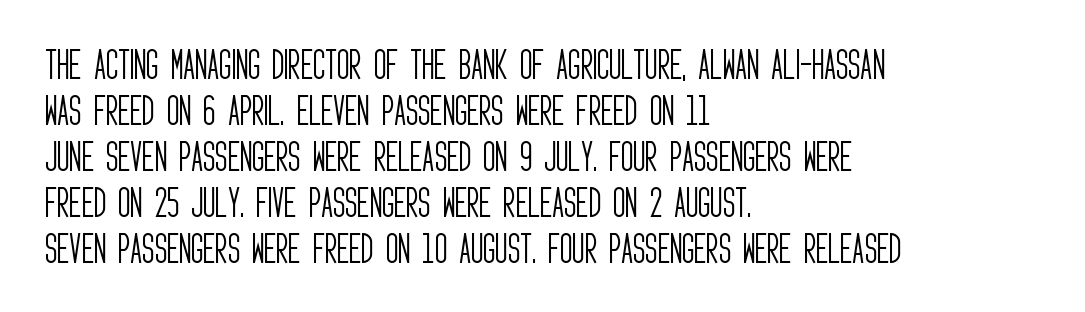
Q: Is the text bold? A: No.
Q: Is the text italic (slanted)? A: No, it is upright.
Q: Is the typeface a serif or a sans-serif typeface? A: Sans-serif.
Q: Is the text underlined? A: No.
Q: How is the paragraph aligned? A: Left-aligned.
Q: Is the spacing between letters normal or unusually wide? A: Normal.
Q: Is the spacing between lines tight, normal or loose? A: Normal.
Q: Width (condensed, normal, or wide)? A: Condensed.
Q: Stroke contrast? A: Low.
Q: x-height? A: Large.
Q: Monospaced? A: No.
